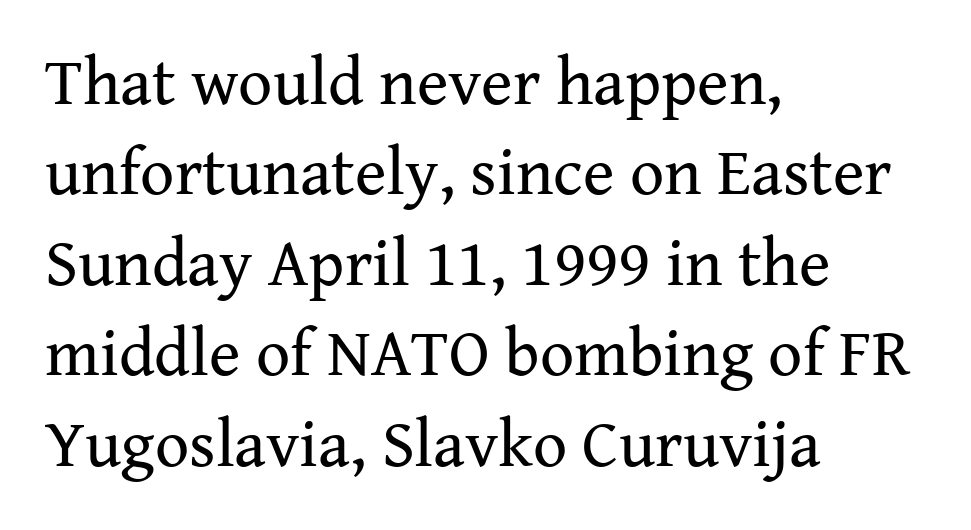
The space directly below the letters is spotless. This is the regular roman posture of the typeface. The rendering keeps characters at their native spacing. The cut favours lightness, reaching ordinary text weight at its darkest. The text was rendered using a seriffed face with decorative stroke endings.
